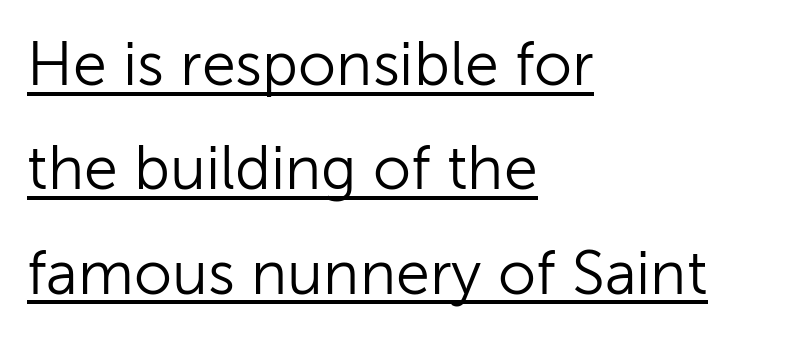
Q: Is the text bold? A: No.
Q: Is the text italic (slanted)? A: No, it is upright.
Q: Is the typeface a serif or a sans-serif typeface? A: Sans-serif.
Q: Is the text underlined? A: Yes.
Q: How is the paragraph aligned? A: Left-aligned.
Q: Is the spacing between letters normal or unusually wide? A: Normal.
Q: Width (condensed, normal, or wide)? A: Normal.
Q: Stroke contrast? A: Low.
Q: x-height? A: Medium.
Q: Monospaced? A: No.
